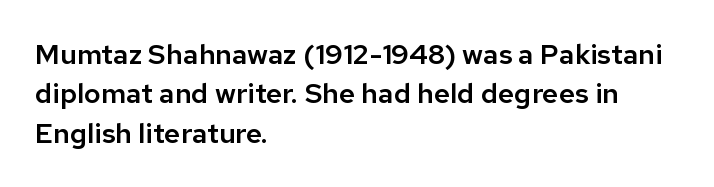
The line texture is even and compact thanks to regular tracking. Note the varied advance widths — an 'i' is clearly narrower than an 'm'. The foot of each line stays bare and open. Serifs: no, the terminals of the letterforms are clean. Compared with typical paragraphs, the rows here are spaced about the same.
